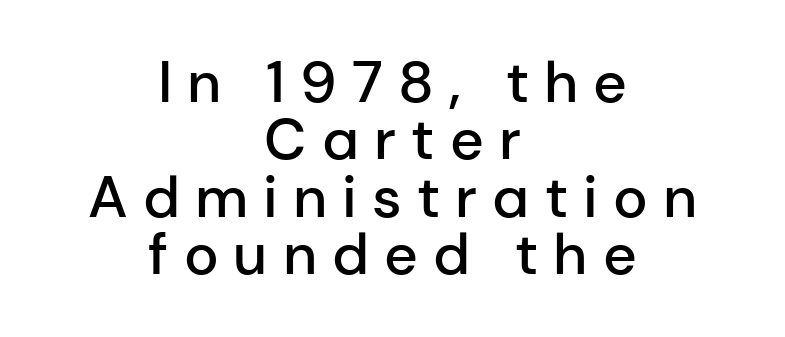
Q: Is the text bold? A: Semi-bold.
Q: Is the text italic (slanted)? A: No, it is upright.
Q: Is the typeface a serif or a sans-serif typeface? A: Sans-serif.
Q: Is the text underlined? A: No.
Q: How is the paragraph aligned? A: Centered.
Q: Is the spacing between letters normal or unusually wide? A: Unusually wide.
Q: Is the spacing between lines tight, normal or loose? A: Tight.
Q: Width (condensed, normal, or wide)? A: Normal.
Q: Stroke contrast? A: Low.
Q: x-height? A: Medium.
Q: Monospaced? A: No.
